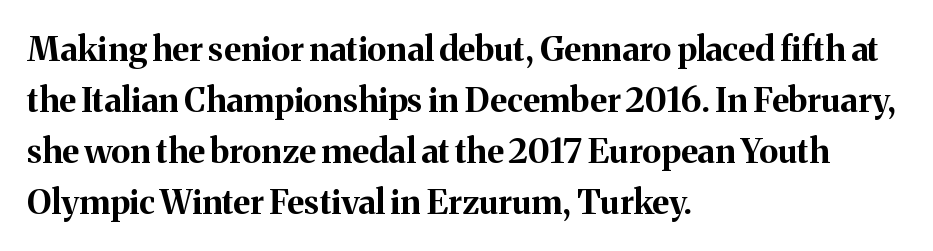
{"serif": "yes", "italic": "no", "bold": "yes", "weight": "bold", "width": "normal", "stroke_contrast": "medium", "x_height": "medium", "monospaced": "no", "underline": "no", "align": "left", "line_spacing": "normal", "line_spacing_ratio": 1.5, "letter_spacing": "normal", "letter_spacing_em": 0.0, "glyph_px": 34}
